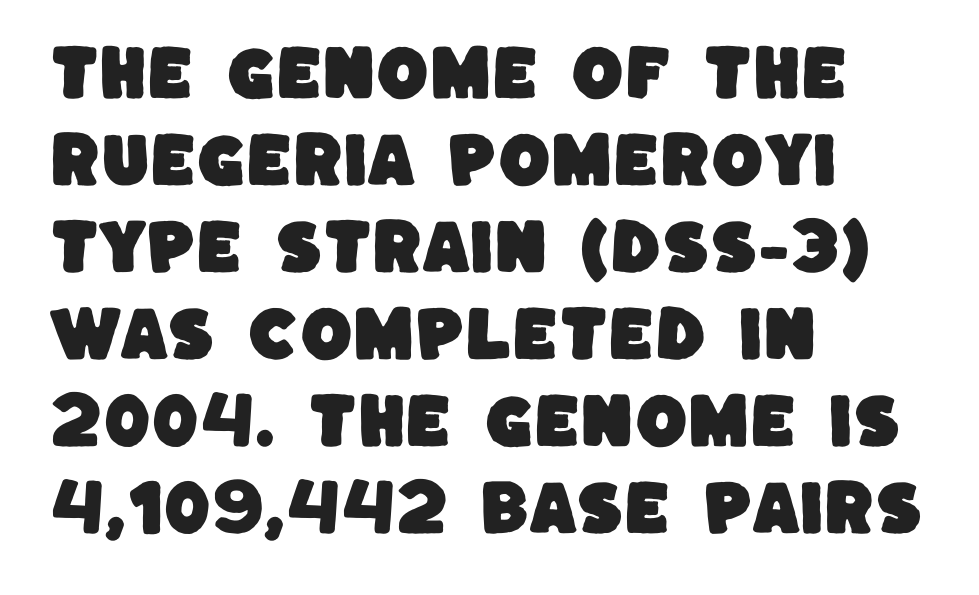
The image shows 60 px sans-serif type; set left-aligned, normal line spacing (1.45x), normal letter spacing, not underlined; low stroke contrast and a large x-height.
